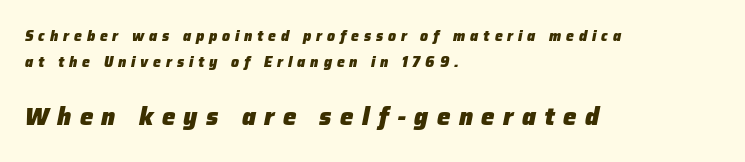
Q: Is the text bold? A: Yes.
Q: Is the text italic (slanted)? A: Yes, it leans right by about 12 degrees.
Q: Is the text underlined? A: No.
Q: How is the paragraph aligned? A: Left-aligned.
Q: Is the spacing between letters normal or unusually wide? A: Unusually wide.
Q: Which block of text is set in a larger size, the first (top) or the second (bottom)? A: The second (bottom) one.
